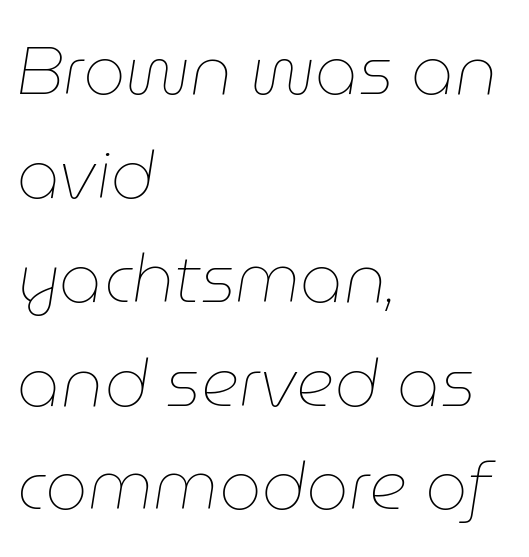
Leading: standard. A light-to-regular cut is what we see here. Character widths vary here, with narrow letters taking less room than wide ones. These lines stack with their left ends in a neat column. The face used here has a pronounced slope to its letters.
